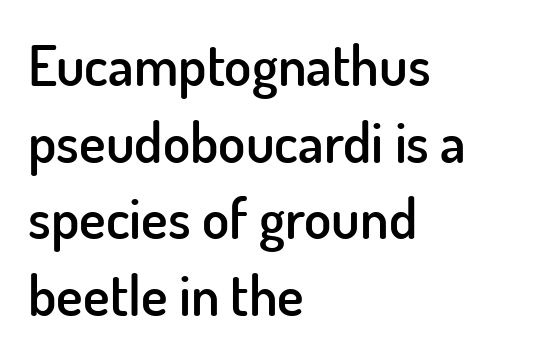
The rendering keeps characters at their native spacing. Ascenders rise straight up at ninety degrees. One-word summary of the alignment: left. Set as a demibold, roughly 600 on the weight scale. This sample has the flowing, uneven cadence of proportional lettering.
